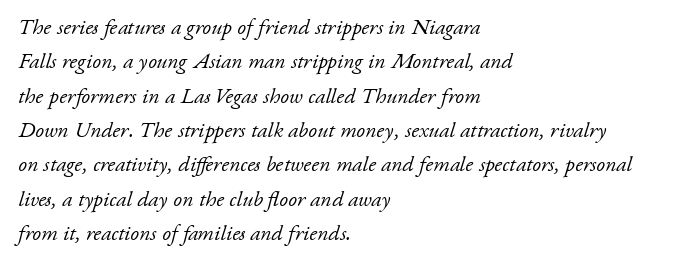
The image shows 22 px text type, italic (leaning right); set left-aligned, normal line spacing (1.56x), normal letter spacing, not underlined.
